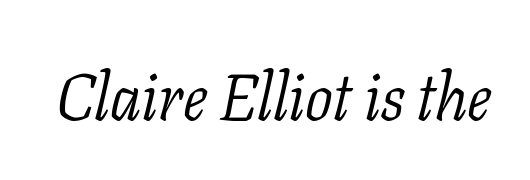
Q: Is the text bold? A: No.
Q: Is the text italic (slanted)? A: Yes, it leans right by about 11 degrees.
Q: Is the typeface a serif or a sans-serif typeface? A: Serif.
Q: Is the text underlined? A: No.
Q: Is the spacing between letters normal or unusually wide? A: Normal.
Q: Width (condensed, normal, or wide)? A: Normal.
Q: Stroke contrast? A: Low.
Q: x-height? A: Medium.
Q: Monospaced? A: No.
